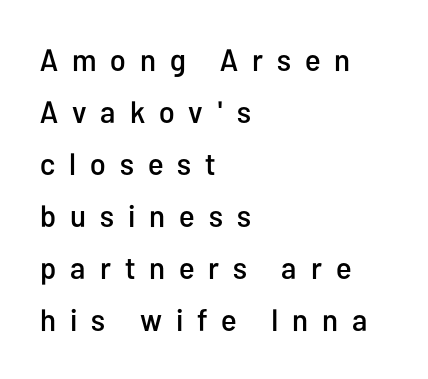
{"serif": "no", "italic": "no", "width": "condensed", "stroke_contrast": "low", "x_height": "medium", "monospaced": "no", "underline": "no", "align": "left", "line_spacing": "normal", "line_spacing_ratio": 1.68, "letter_spacing": "wide", "letter_spacing_em": 0.45, "glyph_px": 31}
